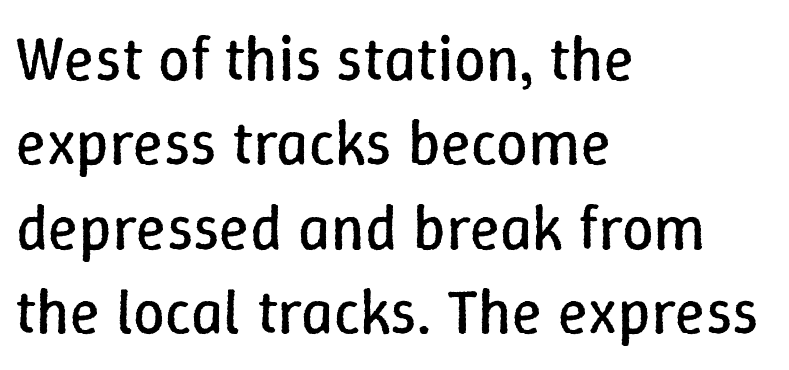
The image shows 63 px regular-weight type, upright; set left-aligned, normal line spacing (1.34x), normal letter spacing, not underlined; low stroke contrast and a medium x-height.
